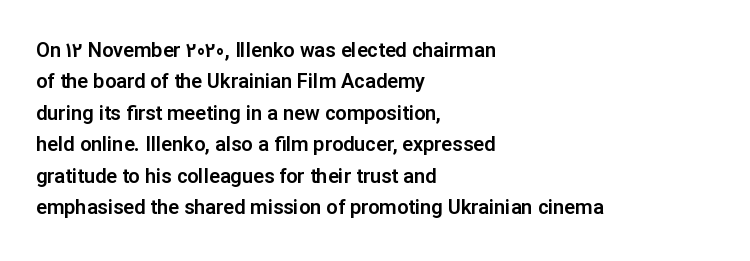
The image shows 20 px text type, upright; set left-aligned, normal line spacing (1.57x), normal letter spacing, not underlined.
